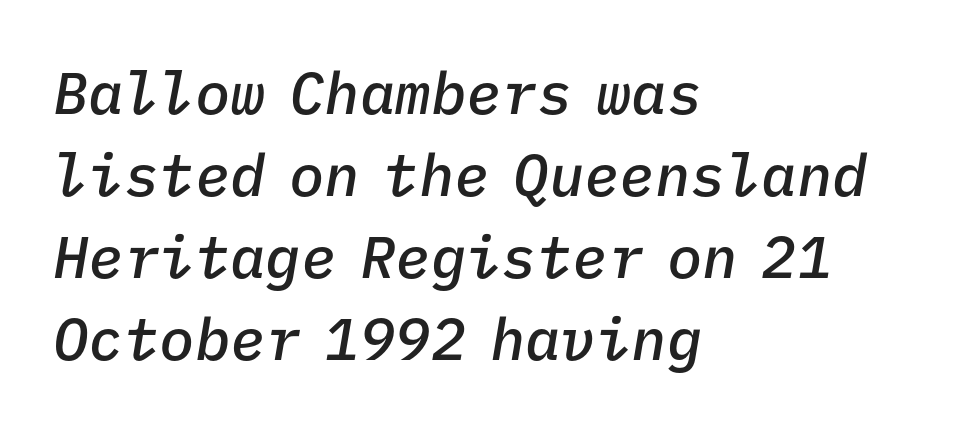
Q: Is the text bold? A: Semi-bold.
Q: Is the text italic (slanted)? A: Yes, it leans right by about 9 degrees.
Q: Is the text underlined? A: No.
Q: How is the paragraph aligned? A: Left-aligned.
Q: Is the spacing between letters normal or unusually wide? A: Normal.
Q: Is the spacing between lines tight, normal or loose? A: Normal.
Q: Width (condensed, normal, or wide)? A: Normal.
Q: Stroke contrast? A: Low.
Q: x-height? A: Medium.
Q: Monospaced? A: Yes.
